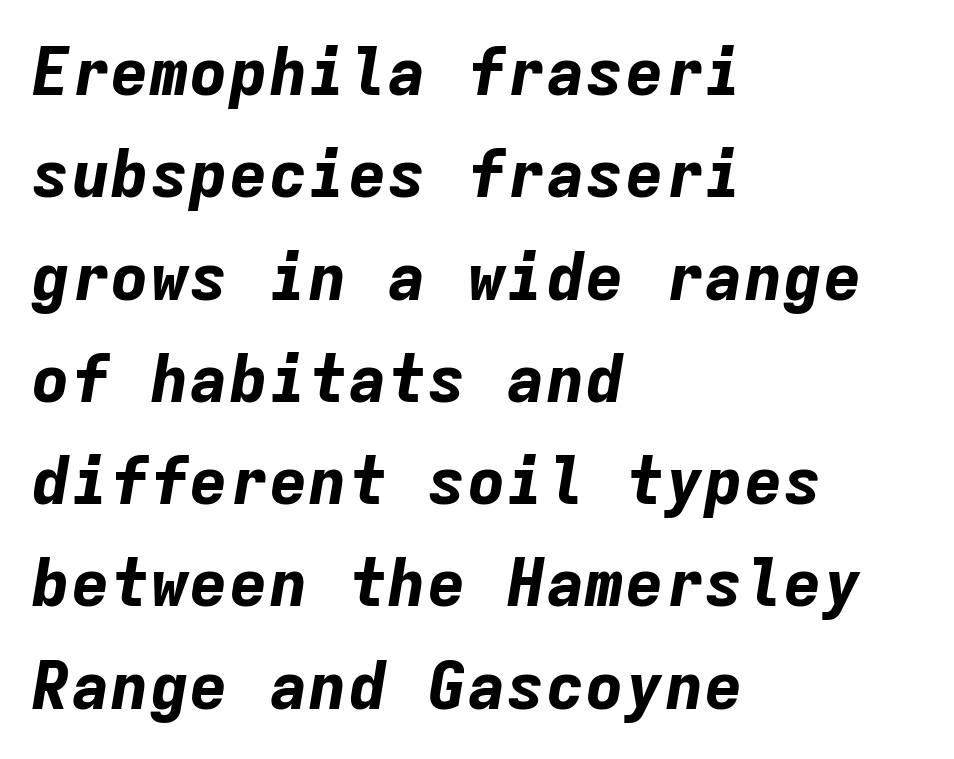
The image shows 66 px bold type, italic (leaning right), monospaced; set left-aligned, normal line spacing (1.55x), normal letter spacing, not underlined; low stroke contrast and a medium x-height.
